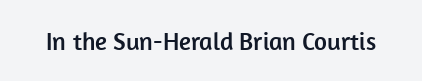
The image shows 25 px text type, upright; set normal letter spacing, not underlined.
